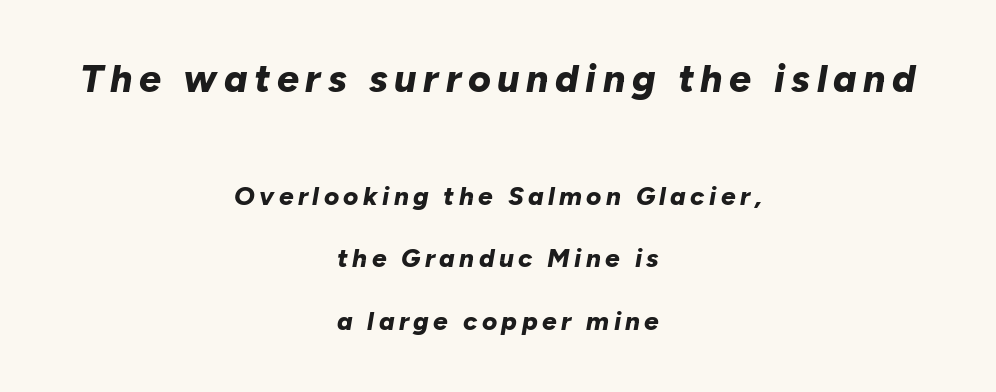
Q: Is the text bold? A: Yes.
Q: Is the text italic (slanted)? A: Yes, it leans right by about 10 degrees.
Q: Is the text underlined? A: No.
Q: How is the paragraph aligned? A: Centered.
Q: Is the spacing between lines tight, normal or loose? A: Loose.
Q: Which block of text is set in a larger size, the first (top) or the second (bottom)? A: The first (top) one.
Q: Width (condensed, normal, or wide)? A: Normal.
Q: Stroke contrast? A: Low.
Q: x-height? A: Medium.
Q: Monospaced? A: No.
